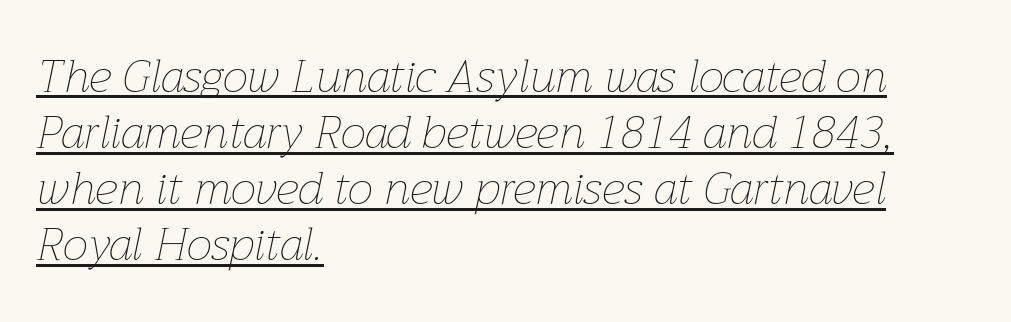
These lines are rendered in a variable-pitch font. The ragged edge is on the right, which tells us the setting is flush left. Like a heading marked for emphasis, these lines bear an underscore. The face used here has a pronounced slope to its letters.
